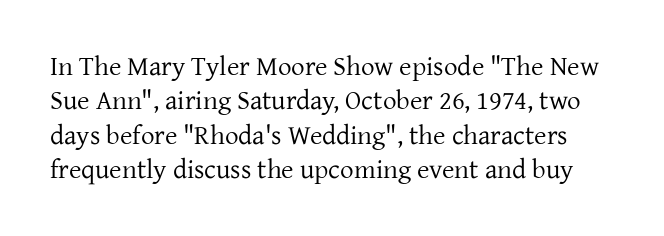
The letters stand straight up with perfectly vertical stems. Inter-character spacing is left at the font's built-in metrics. A normal amount of white space separates one row of letters from the next. Descender tails drop into unmarked territory. The letters look calm and open, with moderate or lighter stems.
